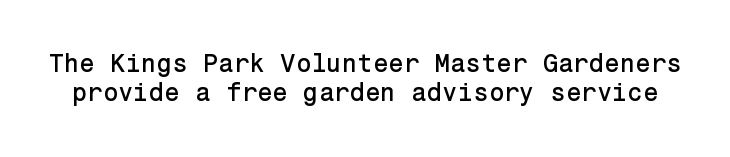
Q: Is the text italic (slanted)? A: No, it is upright.
Q: Is the text underlined? A: No.
Q: Is the spacing between letters normal or unusually wide? A: Normal.
